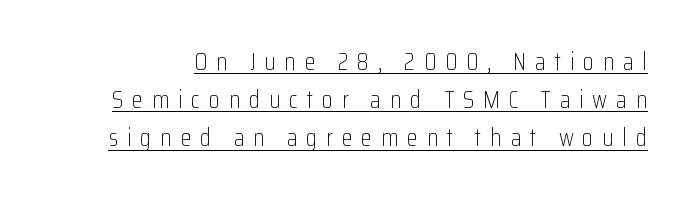
The gaps between neighbouring characters are conspicuously large. This rendering features underlined lettering. Nope, not italic — everything's standing straight. This reads as an unemphasized weight, regular at the heaviest.
